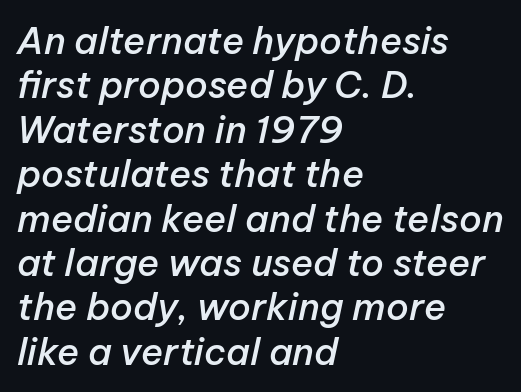
{"italic": "yes", "lean": "right", "slant_degrees": 12, "bold": "semi", "weight": "semibold", "width": "normal", "stroke_contrast": "low", "x_height": "medium", "monospaced": "no", "underline": "no", "align": "left", "line_spacing_ratio": 1.2, "letter_spacing": "normal", "letter_spacing_em": 0.0, "glyph_px": 37}
